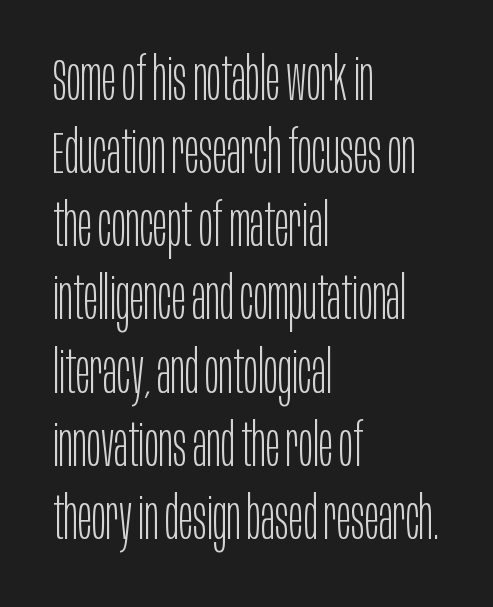
Each stroke keeps to a modest, everyday thickness or less. The passage is arranged the way most books set body copy — flush left. Short note: letters normally spaced. No word sits above an underline. What kind of face is this? One without serifs — a sans. The face used here is proportionally spaced, like ordinary book or web type.
